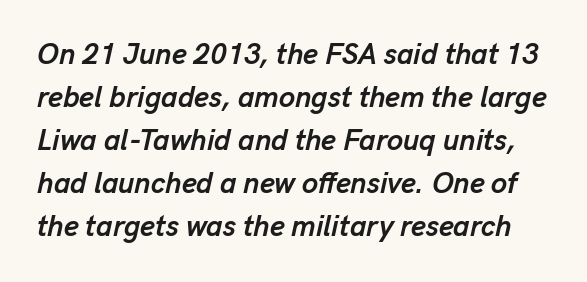
Q: Is the text bold? A: Yes.
Q: Is the text italic (slanted)? A: Yes, it leans right by about 13 degrees.
Q: Is the text underlined? A: No.
Q: Is the spacing between letters normal or unusually wide? A: Normal.
Q: Is the spacing between lines tight, normal or loose? A: Normal.
Q: Width (condensed, normal, or wide)? A: Normal.
Q: Stroke contrast? A: Low.
Q: x-height? A: Medium.
Q: Monospaced? A: No.
